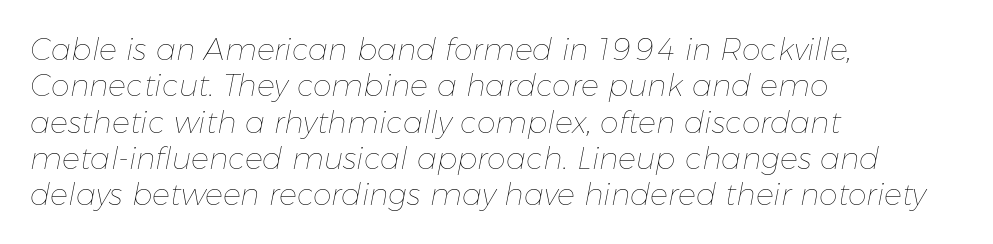
The image shows 30 px thin type, italic (leaning right); set left-aligned, line spacing 1.21x, normal letter spacing, not underlined; low stroke contrast and a medium x-height.
